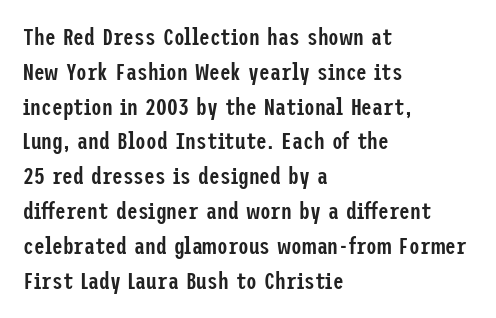
{"italic": "no", "bold": "semi", "underline": "no", "align": "left", "line_spacing": "normal", "line_spacing_ratio": 1.45, "letter_spacing": "normal", "letter_spacing_em": 0.0, "glyph_px": 24}
